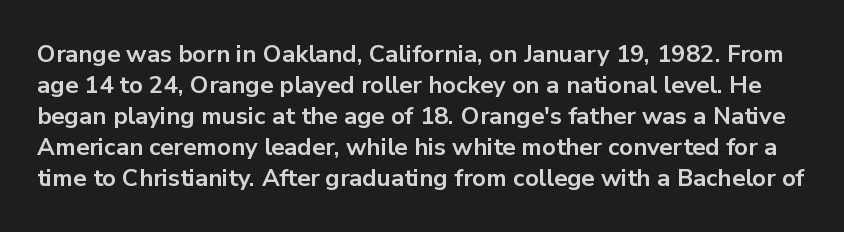
{"italic": "no", "bold": "yes", "underline": "no", "line_spacing": "normal", "line_spacing_ratio": 1.29, "letter_spacing": "normal", "letter_spacing_em": 0.0, "glyph_px": 24}
